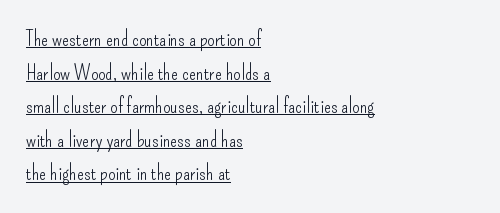
{"italic": "no", "bold": "no", "underline": "yes", "align": "left", "line_spacing": "normal", "line_spacing_ratio": 1.6, "letter_spacing": "normal", "letter_spacing_em": 0.0, "glyph_px": 21}
